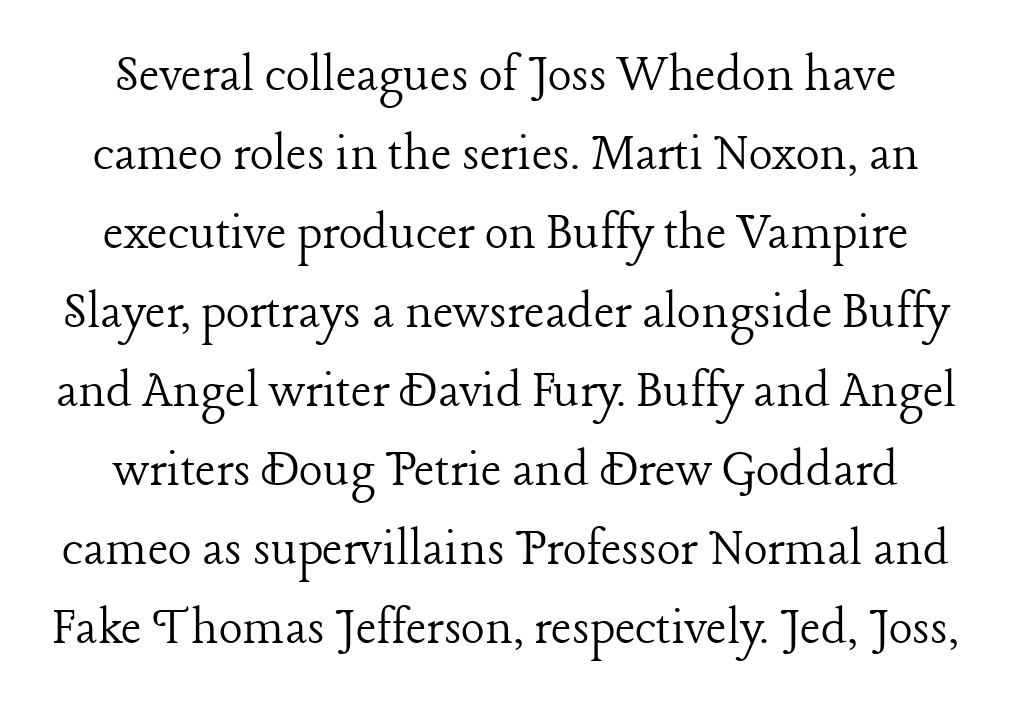
Q: Is the text bold? A: No.
Q: Is the text italic (slanted)? A: No, it is upright.
Q: Is the typeface a serif or a sans-serif typeface? A: Serif.
Q: Is the text underlined? A: No.
Q: Is the spacing between letters normal or unusually wide? A: Normal.
Q: Is the spacing between lines tight, normal or loose? A: Normal.
Q: Width (condensed, normal, or wide)? A: Normal.
Q: Stroke contrast? A: Low.
Q: x-height? A: Medium.
Q: Monospaced? A: No.
